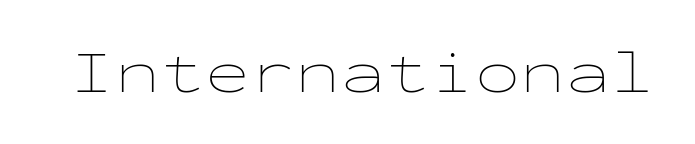
Q: Is the text bold? A: No.
Q: Is the text italic (slanted)? A: No, it is upright.
Q: Is the text underlined? A: No.
Q: Is the spacing between letters normal or unusually wide? A: Normal.
Q: Width (condensed, normal, or wide)? A: Wide.
Q: Stroke contrast? A: Low.
Q: x-height? A: Medium.
Q: Monospaced? A: Yes.
